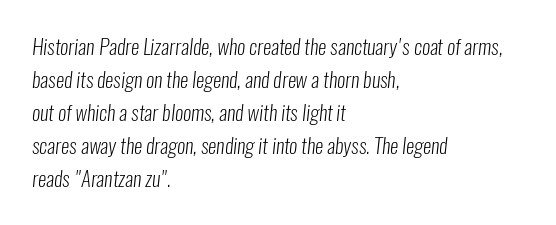
{"bold": "no", "underline": "no", "align": "left", "line_spacing": "normal", "line_spacing_ratio": 1.57, "letter_spacing": "normal", "letter_spacing_em": 0.0, "glyph_px": 21}
